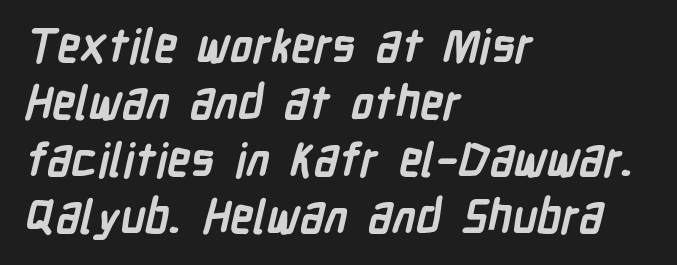
The face used here is rendered with its standard letterfit. Lines of text with bare space underneath. The rendering uses a bold face; every stroke is thick and dark. Observe the absence of serifs on each vertical stroke in this sample. Alignment: flush left. Looks like regular typesetting: each glyph gets only the width it needs.
